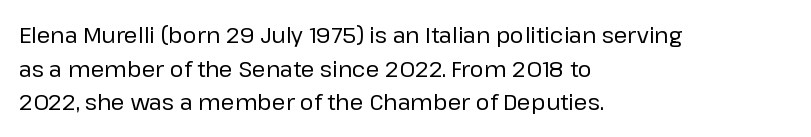
The image shows 22 px text type, upright; set left-aligned, normal line spacing (1.53x), normal letter spacing, not underlined.
